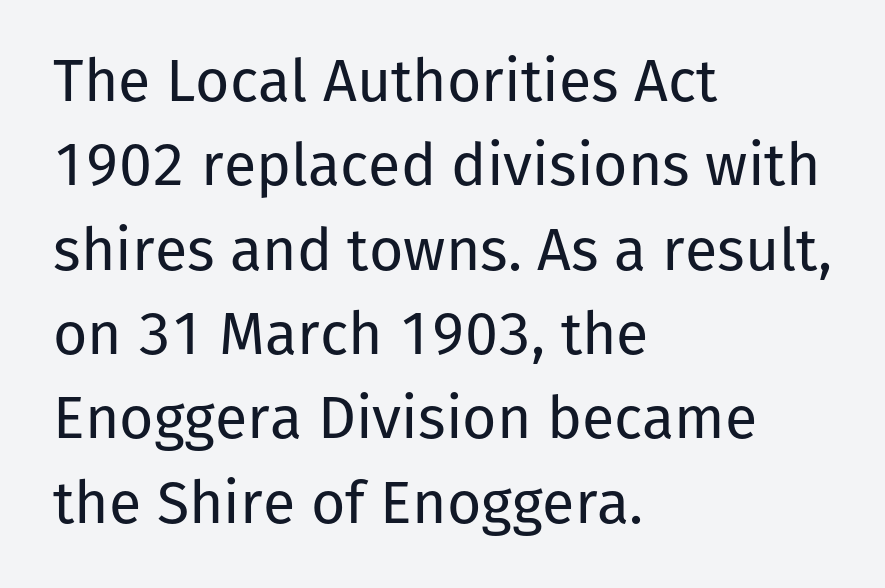
Q: Is the text bold? A: No.
Q: Is the text italic (slanted)? A: No, it is upright.
Q: Is the typeface a serif or a sans-serif typeface? A: Sans-serif.
Q: Is the text underlined? A: No.
Q: How is the paragraph aligned? A: Left-aligned.
Q: Is the spacing between letters normal or unusually wide? A: Normal.
Q: Is the spacing between lines tight, normal or loose? A: Normal.
Q: Width (condensed, normal, or wide)? A: Normal.
Q: Stroke contrast? A: Low.
Q: x-height? A: Medium.
Q: Monospaced? A: No.
